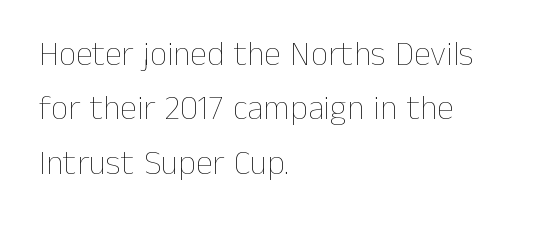
Short and long lines alike share a common starting point at left. Caption: standard tracking, unaltered. Do the letters lean? They stand straight. Letters have the restrained weight of plain body copy at most. The space between consecutive lines is moderate.
